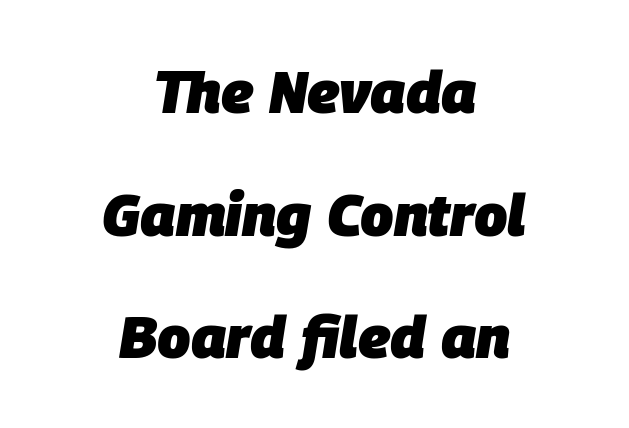
The typography opts for an oblique posture over an upright one. A typesetter would call this proportional, since set widths differ per character. The face used here has the dense, thick strokes of a bold. The passage shown has conventional tracking throughout.
